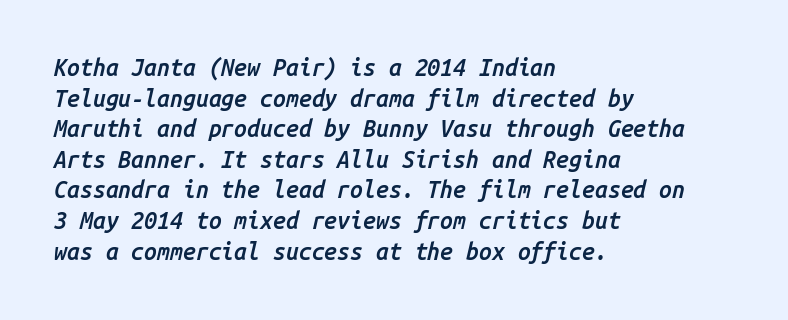
Beneath every word, the page is bare. Line beginnings align vertically; line endings do not. In terms of letterspacing, this is plain default setting. Honestly, the row spacing looks completely unremarkable. Notice how the stems are inclined rather than vertical — that's the hallmark of italics. Set as a demibold, roughly 600 on the weight scale.
